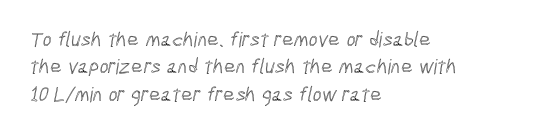
The image shows 21 px text type; set left-aligned, normal line spacing (1.3x), normal letter spacing, not underlined.
